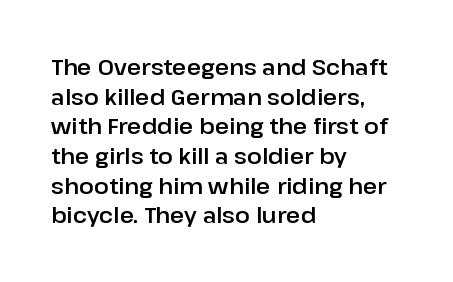
{"italic": "no", "underline": "no", "align": "left", "line_spacing": "normal", "line_spacing_ratio": 1.35, "letter_spacing": "normal", "letter_spacing_em": 0.0, "glyph_px": 22}
